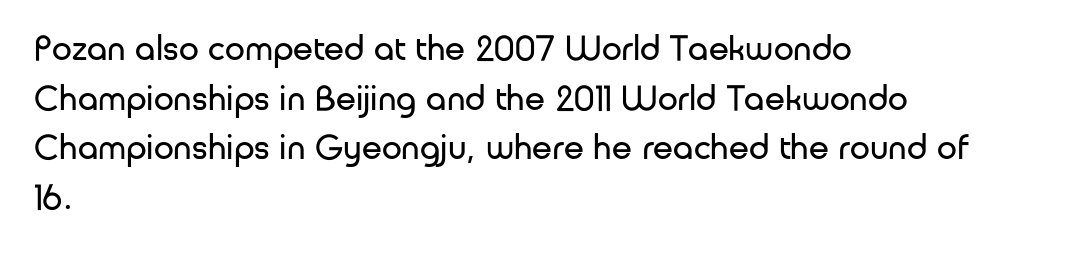
Looks like regular typesetting: each glyph gets only the width it needs. Spacing between characters is what you'd get straight out of the box. Notice how the passage keeps a crisp vertical edge on the left only. Stroke mass is kept to a normal reading level or below. If you measured baseline to baseline, you'd find a middling distance.
